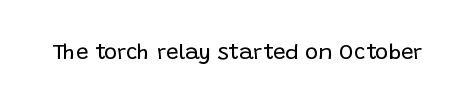
{"italic": "no", "bold": "no", "underline": "no", "letter_spacing": "normal", "letter_spacing_em": 0.0, "glyph_px": 22}
